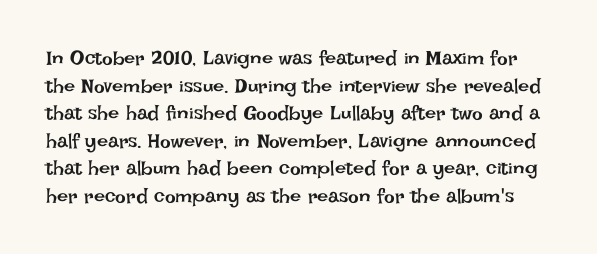
The image shows 20 px text type, upright; set normal line spacing (1.38x), normal letter spacing, not underlined.
